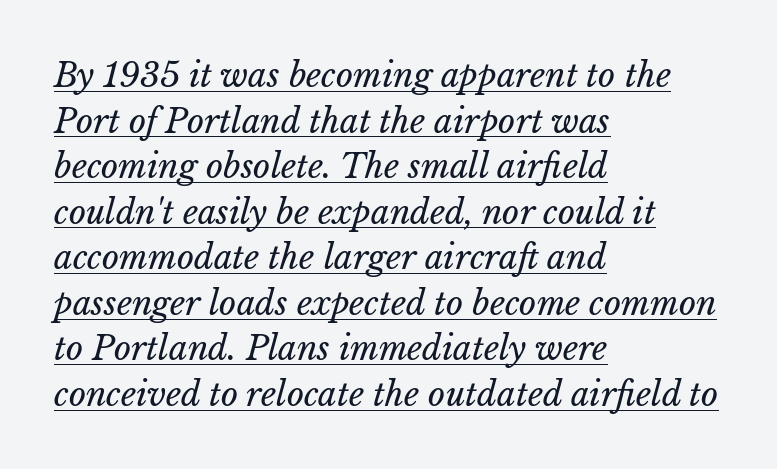
{"bold": "no", "weight": "regular", "width": "normal", "stroke_contrast": "low", "x_height": "medium", "monospaced": "no", "underline": "yes", "align": "left", "line_spacing": "normal", "line_spacing_ratio": 1.38, "letter_spacing": "normal", "letter_spacing_em": 0.0, "glyph_px": 33}
